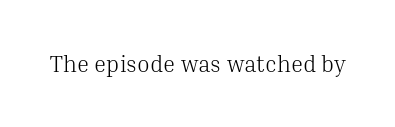
Q: Is the text bold? A: No.
Q: Is the text italic (slanted)? A: No, it is upright.
Q: Is the text underlined? A: No.
Q: Is the spacing between letters normal or unusually wide? A: Normal.
